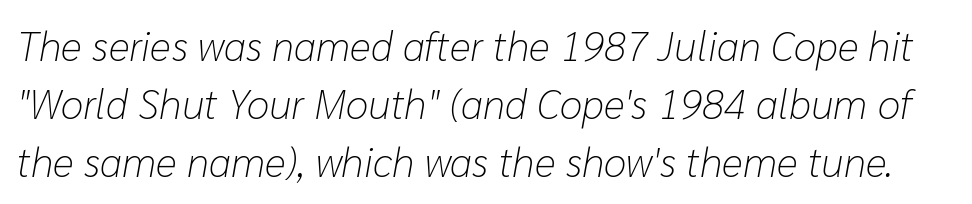
The image shows 41 px light type, italic (leaning right); set normal line spacing (1.41x), normal letter spacing, not underlined; low stroke contrast and a medium x-height.
